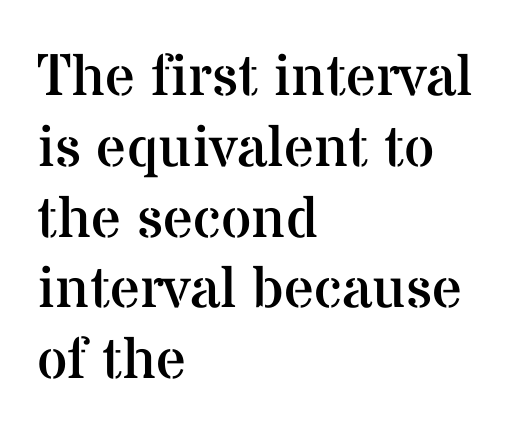
Q: Is the text bold? A: No.
Q: Is the text italic (slanted)? A: No, it is upright.
Q: Is the typeface a serif or a sans-serif typeface? A: Serif.
Q: Is the text underlined? A: No.
Q: How is the paragraph aligned? A: Left-aligned.
Q: Is the spacing between letters normal or unusually wide? A: Normal.
Q: Width (condensed, normal, or wide)? A: Normal.
Q: Stroke contrast? A: Medium.
Q: x-height? A: Medium.
Q: Monospaced? A: No.
